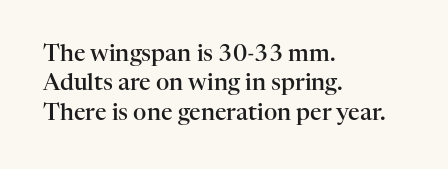
Q: Is the text bold? A: Semi-bold.
Q: Is the text italic (slanted)? A: No, it is upright.
Q: Is the text underlined? A: No.
Q: How is the paragraph aligned? A: Left-aligned.
Q: Is the spacing between letters normal or unusually wide? A: Normal.
Q: Is the spacing between lines tight, normal or loose? A: Normal.
